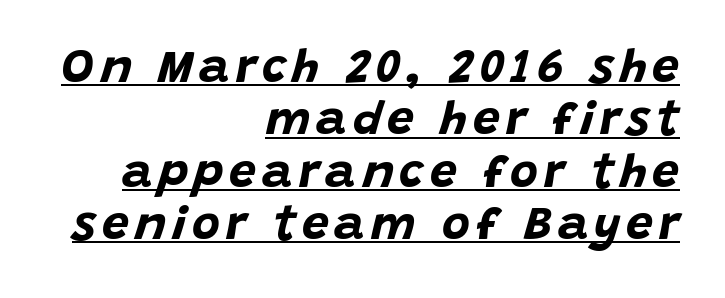
Italic: yes, the glyphs are oblique. Vertical spacing — tight. Students, this is bold: see how much ink each stroke carries. The rendered words wear a rule along their underside.
